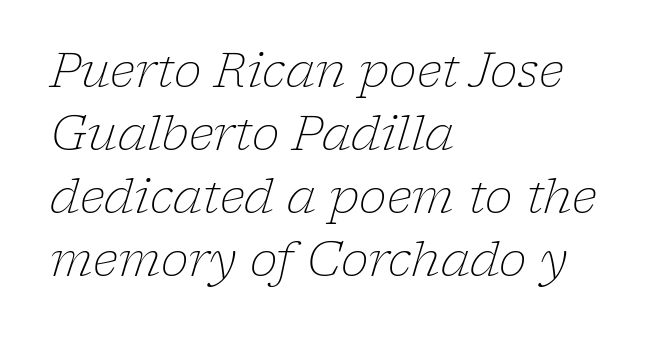
The image shows 47 px light serif type, italic (leaning right); set left-aligned, normal line spacing (1.34x), normal letter spacing, not underlined; low stroke contrast and a medium x-height.
